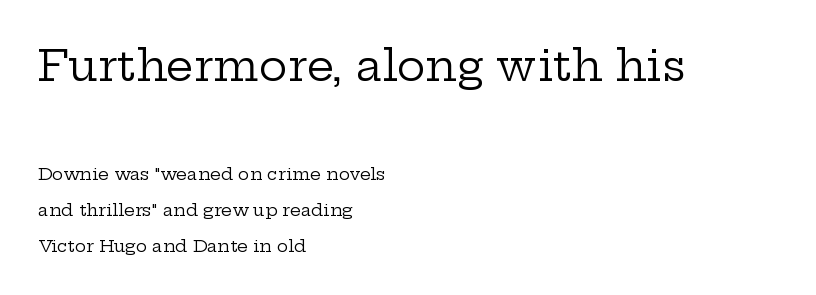
The glyphs in this specimen are seriffed. Between one letter and the next there's only the usual sliver of space. Think standard paragraph weight, or any step lighter than that. Quick note: interline space is abundant. Reading top to bottom, the characters get smaller at the block break. Think of a printed novel: that variable character pitch is what you see here.
